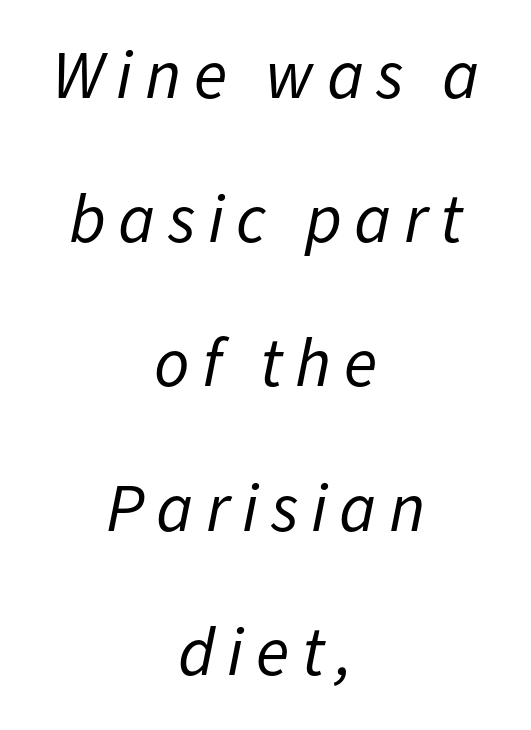
Q: Is the text bold? A: No.
Q: Is the text italic (slanted)? A: Yes, it leans right by about 11 degrees.
Q: Is the text underlined? A: No.
Q: How is the paragraph aligned? A: Centered.
Q: Is the spacing between lines tight, normal or loose? A: Loose.
Q: Width (condensed, normal, or wide)? A: Normal.
Q: Stroke contrast? A: Low.
Q: x-height? A: Medium.
Q: Monospaced? A: No.
